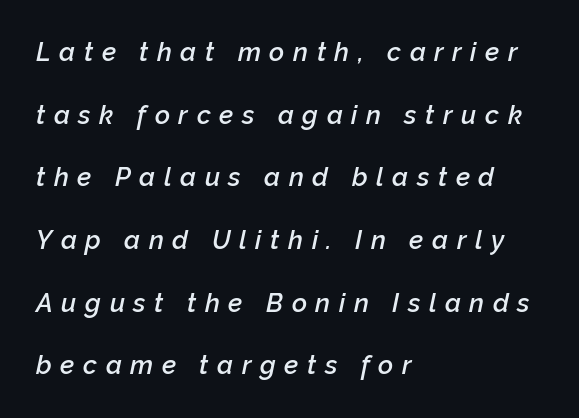
{"italic": "yes", "lean": "right", "slant_degrees": 12, "bold": "semi", "underline": "no", "align": "left", "line_spacing": "loose", "line_spacing_ratio": 2.41, "letter_spacing": "wide", "letter_spacing_em": 0.33, "glyph_px": 26}
